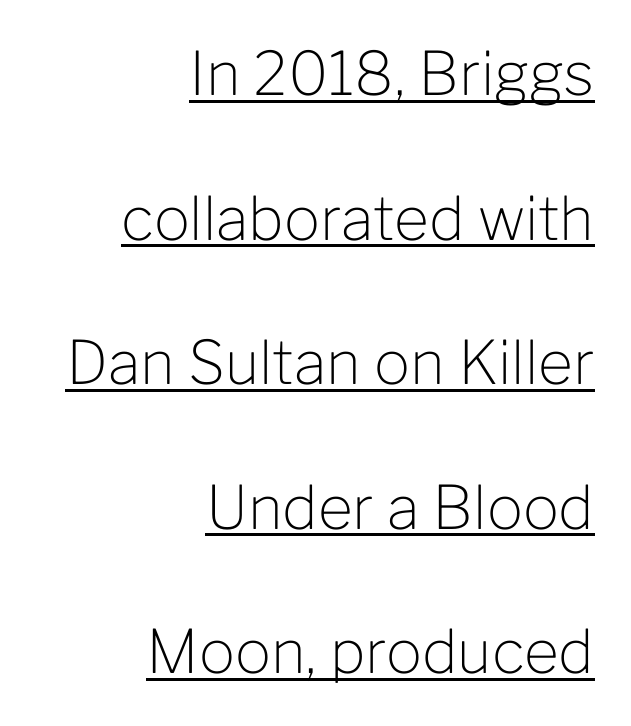
{"serif": "no", "italic": "no", "bold": "no", "weight": "light", "width": "normal", "stroke_contrast": "low", "x_height": "medium", "monospaced": "no", "underline": "yes", "align": "right", "line_spacing": "loose", "line_spacing_ratio": 2.41, "letter_spacing": "normal", "letter_spacing_em": 0.0, "glyph_px": 60}
